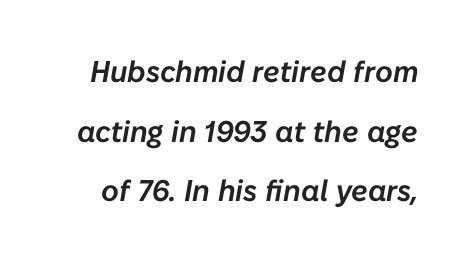
{"italic": "yes", "lean": "right", "slant_degrees": 10, "width": "normal", "stroke_contrast": "low", "x_height": "medium", "monospaced": "no", "underline": "no", "line_spacing": "loose", "line_spacing_ratio": 1.99, "letter_spacing": "normal", "letter_spacing_em": 0.0, "glyph_px": 30}
